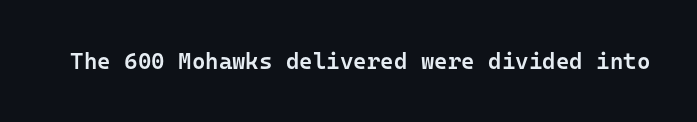
The image shows 23 px text type, upright; set normal letter spacing, not underlined.
